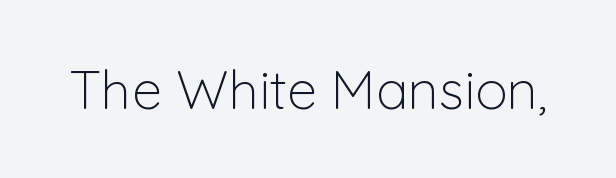
Grotesque or geometric, the face here clearly has no serifs. These lines are rendered in a variable-pitch font. Italic? Not at all — the glyphs are vertical. The cut favours lightness, reaching ordinary text weight at its darkest. In terms of letterspacing, this is plain default setting. Nobody drew a line under any word here.
